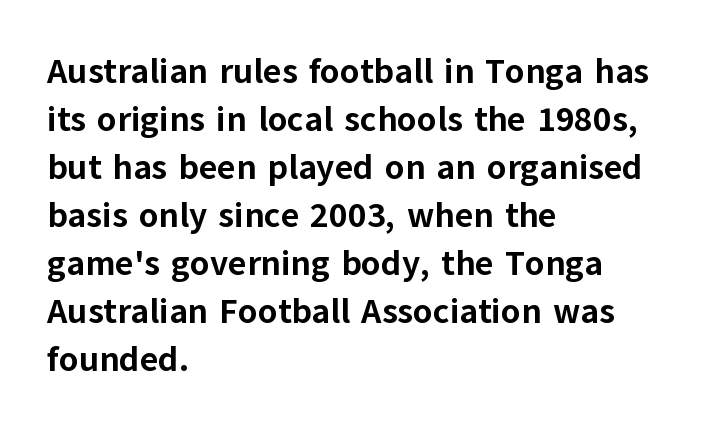
Q: Is the text bold? A: Yes.
Q: Is the text italic (slanted)? A: No, it is upright.
Q: Is the typeface a serif or a sans-serif typeface? A: Sans-serif.
Q: Is the text underlined? A: No.
Q: How is the paragraph aligned? A: Left-aligned.
Q: Is the spacing between letters normal or unusually wide? A: Normal.
Q: Is the spacing between lines tight, normal or loose? A: Normal.
Q: Width (condensed, normal, or wide)? A: Normal.
Q: Stroke contrast? A: Low.
Q: x-height? A: Medium.
Q: Monospaced? A: No.
